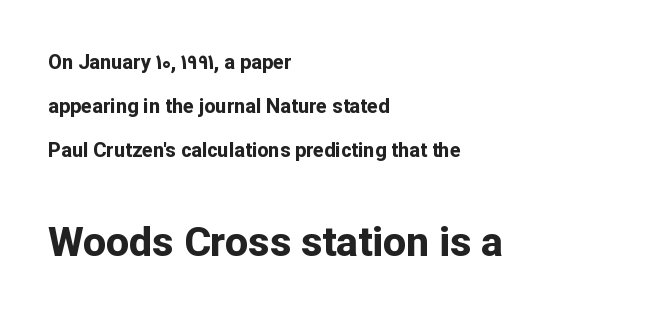
Q: Is the text bold? A: Yes.
Q: Is the text italic (slanted)? A: No, it is upright.
Q: Is the typeface a serif or a sans-serif typeface? A: Sans-serif.
Q: Is the text underlined? A: No.
Q: How is the paragraph aligned? A: Left-aligned.
Q: Is the spacing between letters normal or unusually wide? A: Normal.
Q: Is the spacing between lines tight, normal or loose? A: Loose.
Q: Which block of text is set in a larger size, the first (top) or the second (bottom)? A: The second (bottom) one.
Q: Width (condensed, normal, or wide)? A: Normal.
Q: Stroke contrast? A: Low.
Q: x-height? A: Medium.
Q: Monospaced? A: No.
